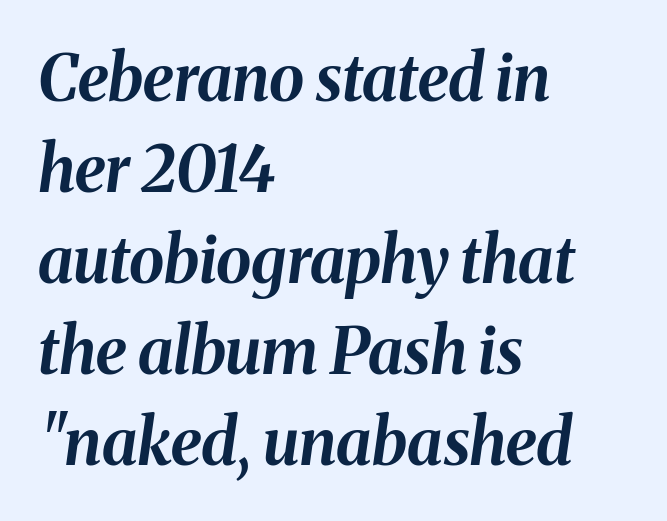
{"italic": "yes", "lean": "right", "slant_degrees": 8, "bold": "yes", "weight": "bold", "width": "normal", "stroke_contrast": "medium", "x_height": "medium", "monospaced": "no", "underline": "no", "align": "left", "line_spacing": "normal", "line_spacing_ratio": 1.42, "letter_spacing": "normal", "letter_spacing_em": 0.0, "glyph_px": 64}
